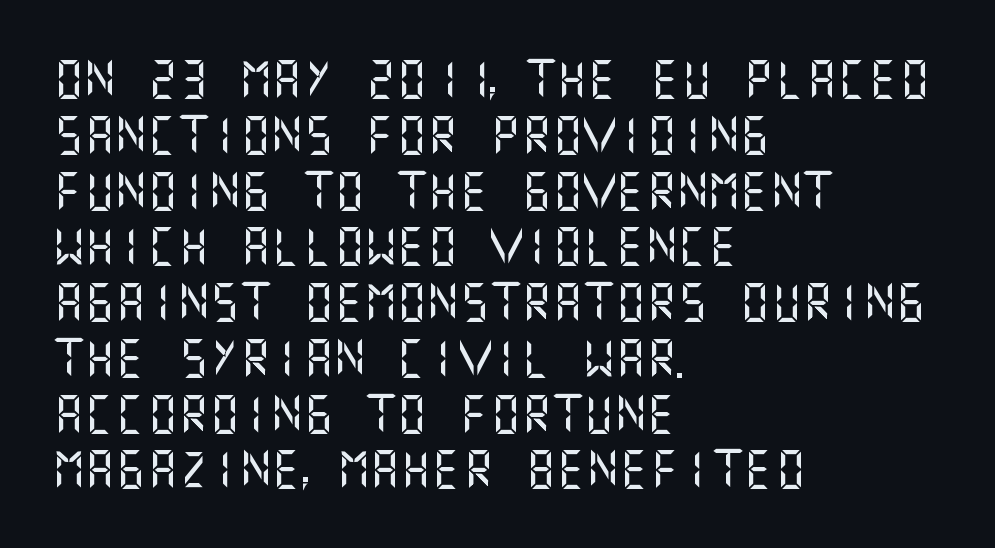
Q: Is the text italic (slanted)? A: No, it is upright.
Q: Is the typeface a serif or a sans-serif typeface? A: Sans-serif.
Q: Is the text underlined? A: No.
Q: How is the paragraph aligned? A: Left-aligned.
Q: Is the spacing between letters normal or unusually wide? A: Normal.
Q: Is the spacing between lines tight, normal or loose? A: Normal.
Q: Width (condensed, normal, or wide)? A: Normal.
Q: Stroke contrast? A: Medium.
Q: x-height? A: Large.
